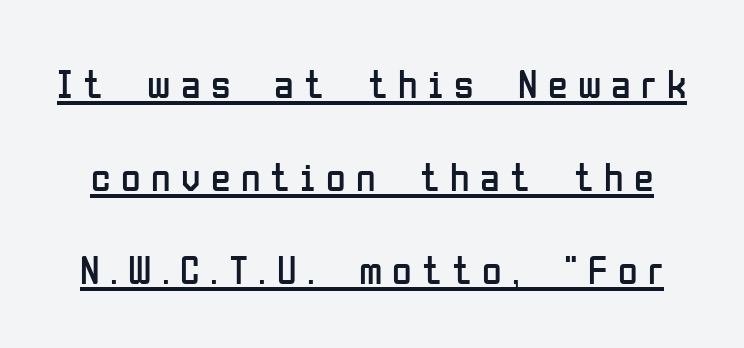
{"serif": "no", "italic": "no", "bold": "no", "weight": "regular", "width": "condensed", "stroke_contrast": "low", "x_height": "medium", "monospaced": "no", "underline": "yes", "line_spacing": "loose", "line_spacing_ratio": 2.33, "letter_spacing": "wide", "letter_spacing_em": 0.26, "glyph_px": 40}
